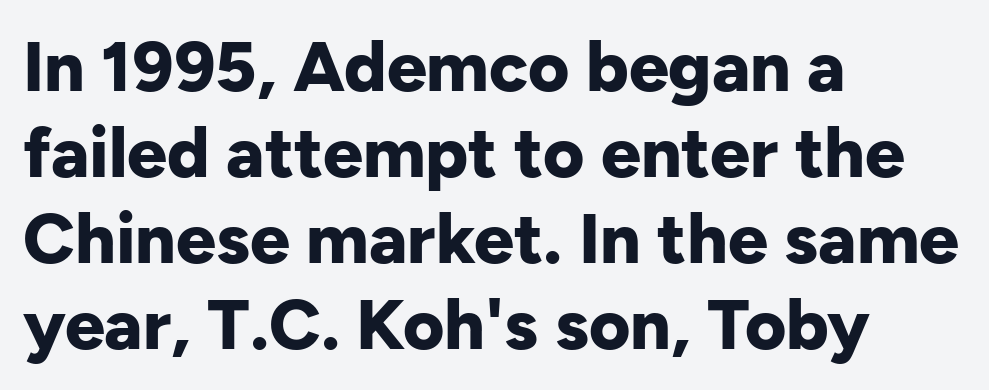
Q: Is the text bold? A: Yes.
Q: Is the text italic (slanted)? A: No, it is upright.
Q: Is the typeface a serif or a sans-serif typeface? A: Sans-serif.
Q: Is the text underlined? A: No.
Q: How is the paragraph aligned? A: Left-aligned.
Q: Is the spacing between letters normal or unusually wide? A: Normal.
Q: Width (condensed, normal, or wide)? A: Normal.
Q: Stroke contrast? A: Low.
Q: x-height? A: Medium.
Q: Monospaced? A: No.
